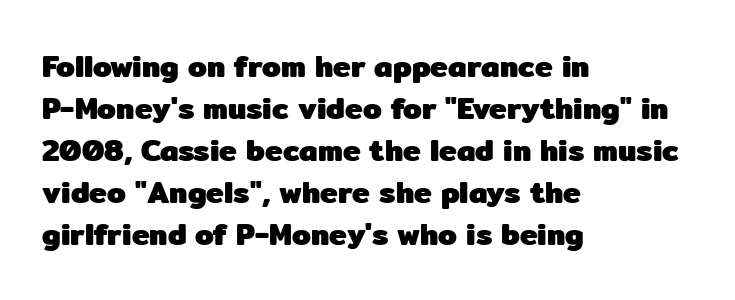
The typesetter chose a ragged-right arrangement here. Set as a true bold cut, around the 700 mark. Characters follow at the spacing the type designer built in. Looks like regular typesetting: each glyph gets only the width it needs. No feet cap the strokes, marking this as sans-serif type.
